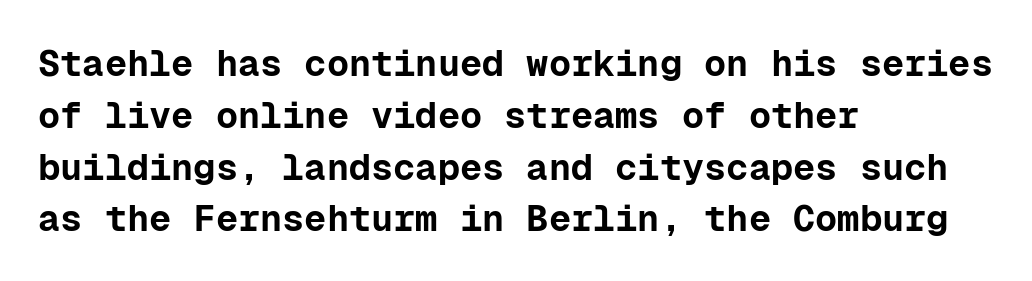
Q: Is the text bold? A: Yes.
Q: Is the text italic (slanted)? A: No, it is upright.
Q: Is the typeface a serif or a sans-serif typeface? A: Sans-serif.
Q: Is the text underlined? A: No.
Q: How is the paragraph aligned? A: Left-aligned.
Q: Is the spacing between letters normal or unusually wide? A: Normal.
Q: Is the spacing between lines tight, normal or loose? A: Normal.
Q: Width (condensed, normal, or wide)? A: Normal.
Q: Stroke contrast? A: Low.
Q: x-height? A: Medium.
Q: Monospaced? A: Yes.
